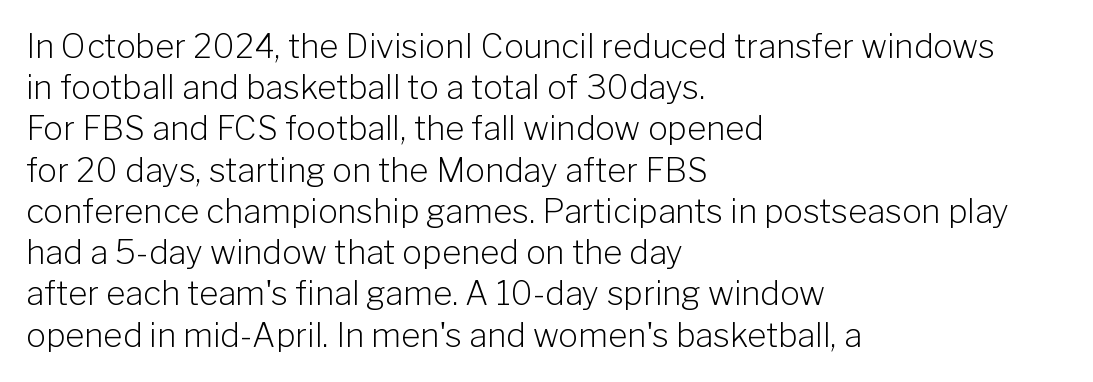
{"serif": "no", "italic": "no", "bold": "no", "weight": "light", "width": "normal", "stroke_contrast": "low", "x_height": "medium", "monospaced": "no", "underline": "no", "align": "left", "line_spacing": "normal", "line_spacing_ratio": 1.25, "letter_spacing": "normal", "letter_spacing_em": 0.0, "glyph_px": 33}
